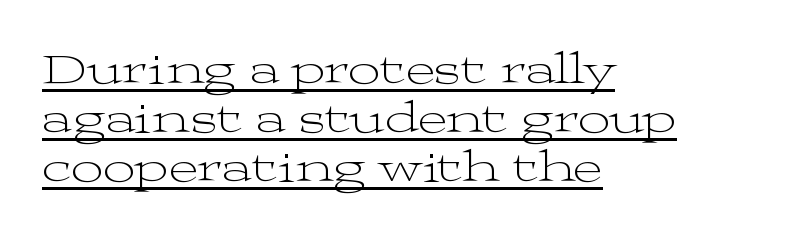
Q: Is the text bold? A: No.
Q: Is the text italic (slanted)? A: No, it is upright.
Q: Is the typeface a serif or a sans-serif typeface? A: Serif.
Q: Is the text underlined? A: Yes.
Q: How is the paragraph aligned? A: Left-aligned.
Q: Is the spacing between letters normal or unusually wide? A: Normal.
Q: Is the spacing between lines tight, normal or loose? A: Tight.
Q: Width (condensed, normal, or wide)? A: Wide.
Q: Stroke contrast? A: Medium.
Q: x-height? A: Medium.
Q: Monospaced? A: No.
